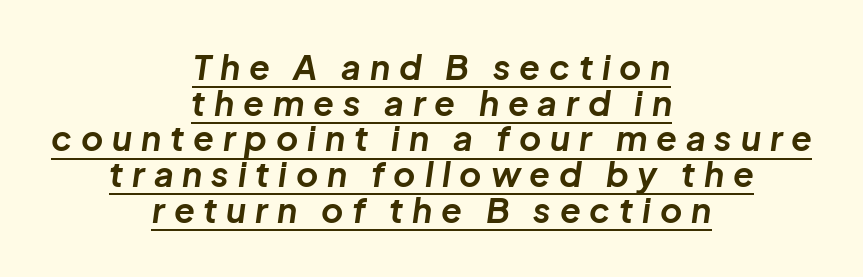
Q: Is the text bold? A: Yes.
Q: Is the text italic (slanted)? A: Yes, it leans right by about 8 degrees.
Q: Is the text underlined? A: Yes.
Q: How is the paragraph aligned? A: Centered.
Q: Is the spacing between letters normal or unusually wide? A: Unusually wide.
Q: Is the spacing between lines tight, normal or loose? A: Tight.
Q: Width (condensed, normal, or wide)? A: Normal.
Q: Stroke contrast? A: Low.
Q: x-height? A: Medium.
Q: Monospaced? A: No.
